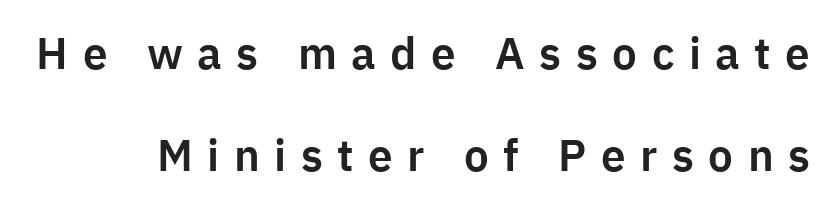
Q: Is the text italic (slanted)? A: No, it is upright.
Q: Is the typeface a serif or a sans-serif typeface? A: Sans-serif.
Q: Is the text underlined? A: No.
Q: Is the spacing between letters normal or unusually wide? A: Unusually wide.
Q: Is the spacing between lines tight, normal or loose? A: Loose.
Q: Width (condensed, normal, or wide)? A: Normal.
Q: Stroke contrast? A: Low.
Q: x-height? A: Medium.
Q: Monospaced? A: No.
